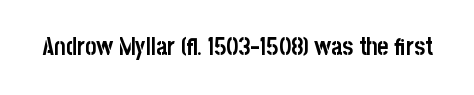
{"italic": "no", "bold": "yes", "underline": "no", "letter_spacing": "normal", "letter_spacing_em": 0.0, "glyph_px": 24}
